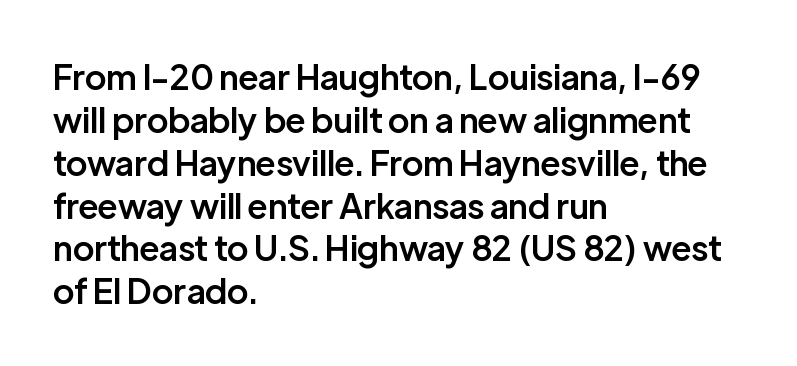
The image shows 34 px semibold sans-serif type, upright; set left-aligned, normal line spacing (1.26x), normal letter spacing, not underlined; low stroke contrast and a medium x-height.
